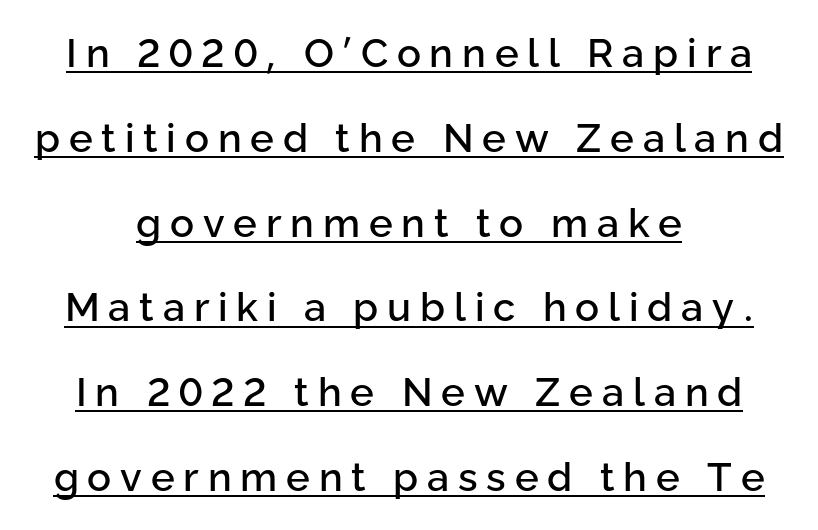
The image shows 40 px sans-serif type, upright; set centered, loose line spacing (2.12x), unusually wide letter spacing (+0.22 em), underlined; low stroke contrast and a medium x-height.
